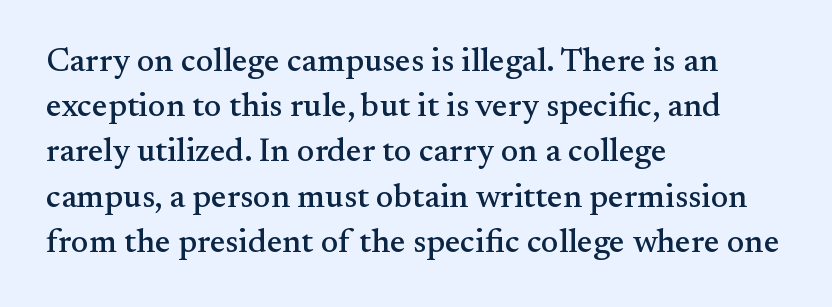
{"serif": "yes", "italic": "no", "width": "normal", "stroke_contrast": "medium", "x_height": "small", "monospaced": "no", "underline": "no", "align": "left", "line_spacing": "normal", "line_spacing_ratio": 1.37, "letter_spacing": "normal", "letter_spacing_em": 0.0, "glyph_px": 33}
